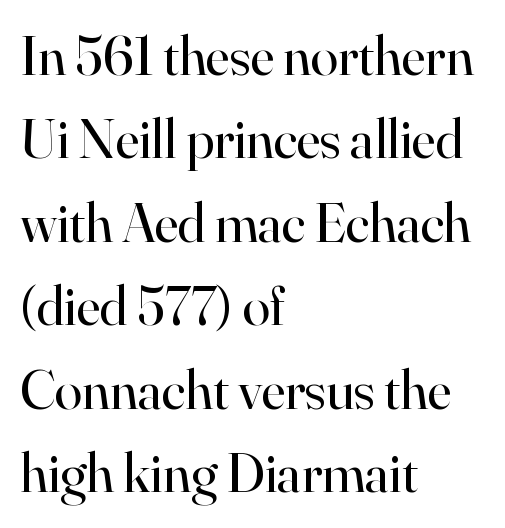
{"serif": "yes", "italic": "no", "bold": "no", "weight": "regular", "width": "normal", "stroke_contrast": "high", "x_height": "small", "monospaced": "no", "underline": "no", "align": "left", "line_spacing": "normal", "line_spacing_ratio": 1.49, "letter_spacing": "normal", "letter_spacing_em": 0.0, "glyph_px": 56}
